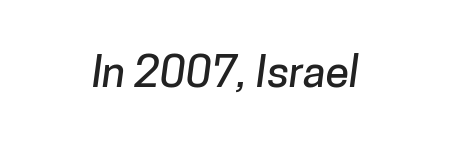
{"serif": "no", "width": "normal", "stroke_contrast": "low", "x_height": "medium", "monospaced": "no", "underline": "no", "letter_spacing": "normal", "letter_spacing_em": 0.0, "glyph_px": 43}
